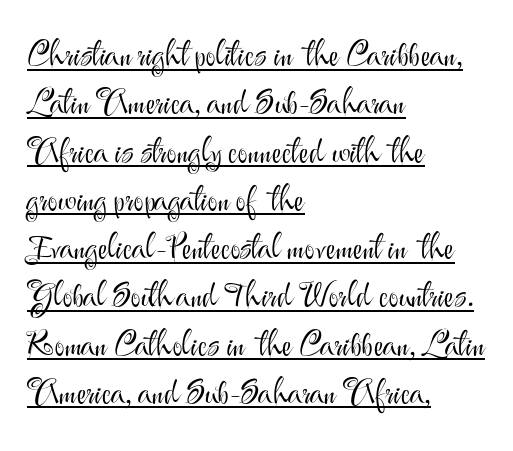
The face used here is a sans, in the tradition of grotesques and geometrics. The typesetter has applied underlining to the passage shown. Honestly, the row spacing looks completely unremarkable. Letter spacing: default.
